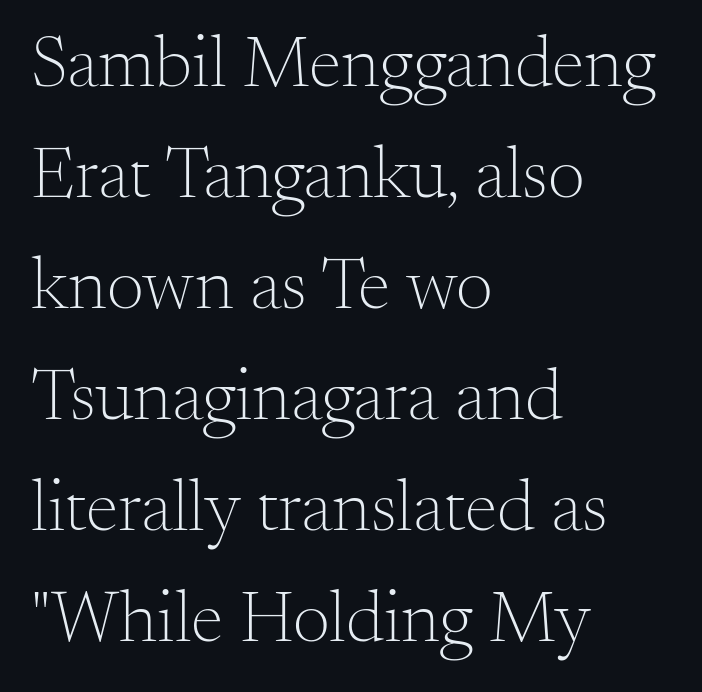
{"serif": "yes", "italic": "no", "bold": "no", "weight": "light", "width": "normal", "stroke_contrast": "medium", "x_height": "small", "monospaced": "no", "underline": "no", "align": "left", "line_spacing": "normal", "line_spacing_ratio": 1.5, "letter_spacing": "normal", "letter_spacing_em": 0.0, "glyph_px": 74}
